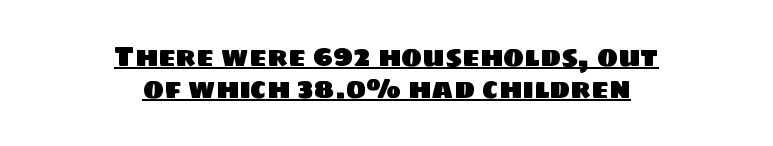
{"serif": "no", "width": "normal", "stroke_contrast": "low", "x_height": "large", "monospaced": "no", "underline": "yes", "align": "center", "line_spacing": "tight", "line_spacing_ratio": 1.15, "letter_spacing": "normal", "letter_spacing_em": 0.0, "glyph_px": 28}
